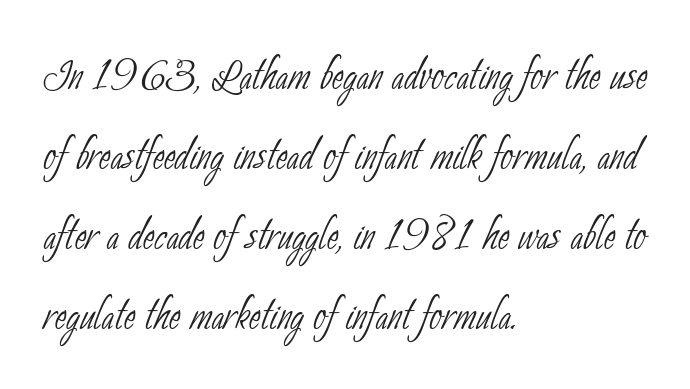
Heaviness? Minimal to ordinary, like unemphasized prose. Quick note: interline space is typical. Unmarked baselines from the first word to the last. Typeset ragged right — the left edge is the straight one.
